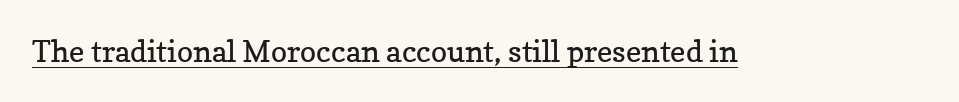
The image shows 30 px regular-weight serif type, upright; set normal letter spacing, underlined; low stroke contrast and a medium x-height.
